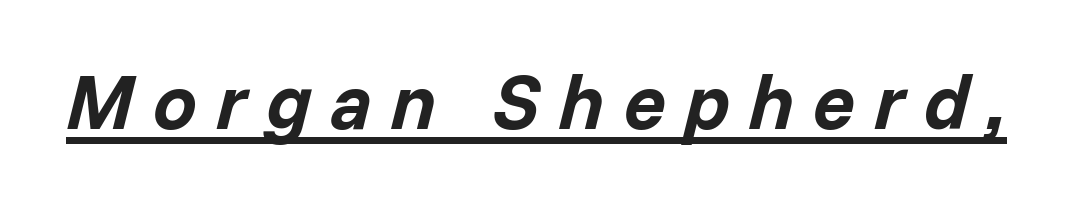
The image shows 78 px bold type, italic (leaning right); set unusually wide letter spacing (+0.24 em), underlined; low stroke contrast and a medium x-height.
